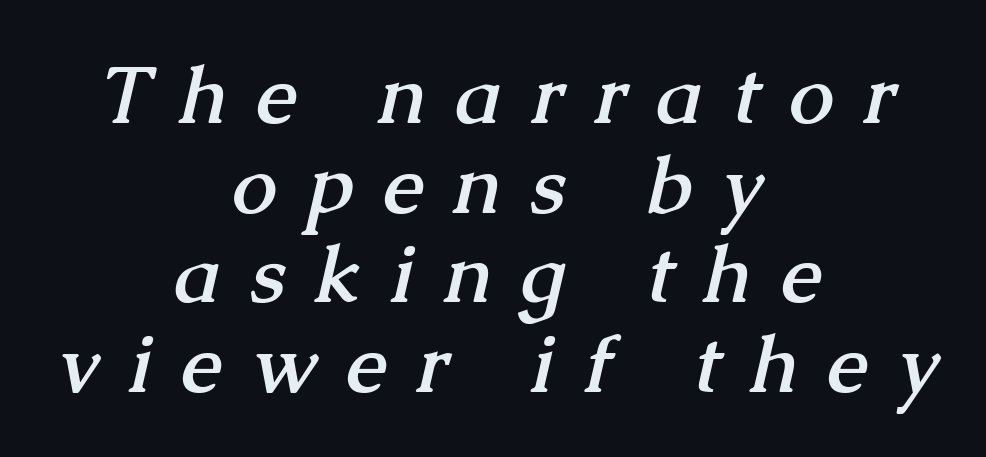
{"serif": "yes", "bold": "yes", "weight": "semibold", "width": "normal", "stroke_contrast": "medium", "x_height": "medium", "monospaced": "no", "underline": "no", "align": "center", "line_spacing": "tight", "line_spacing_ratio": 1.12, "letter_spacing": "wide", "letter_spacing_em": 0.38, "glyph_px": 80}
